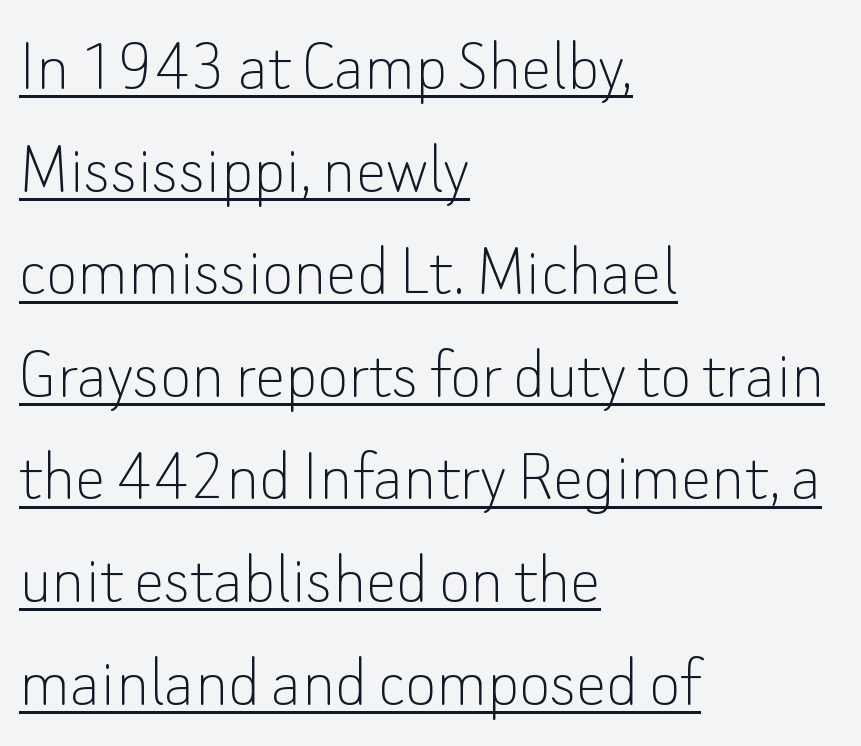
The image shows 76 px thin sans-serif type, upright; set left-aligned, normal line spacing (1.35x), normal letter spacing, underlined; low stroke contrast and a small x-height.
